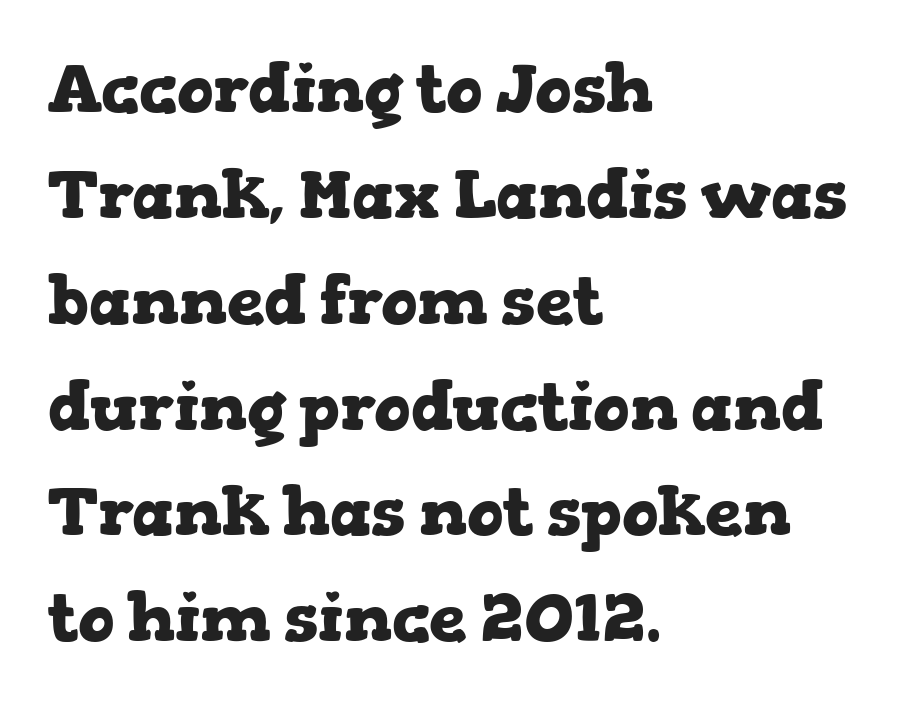
Does the type have serifs? Yes, each stem ends in a small foot. The typesetting leans heavy: a genuine bold. Letter spacing: default. Beneath every word, the page is bare. This sample keeps an unexceptional amount of space between lines.
